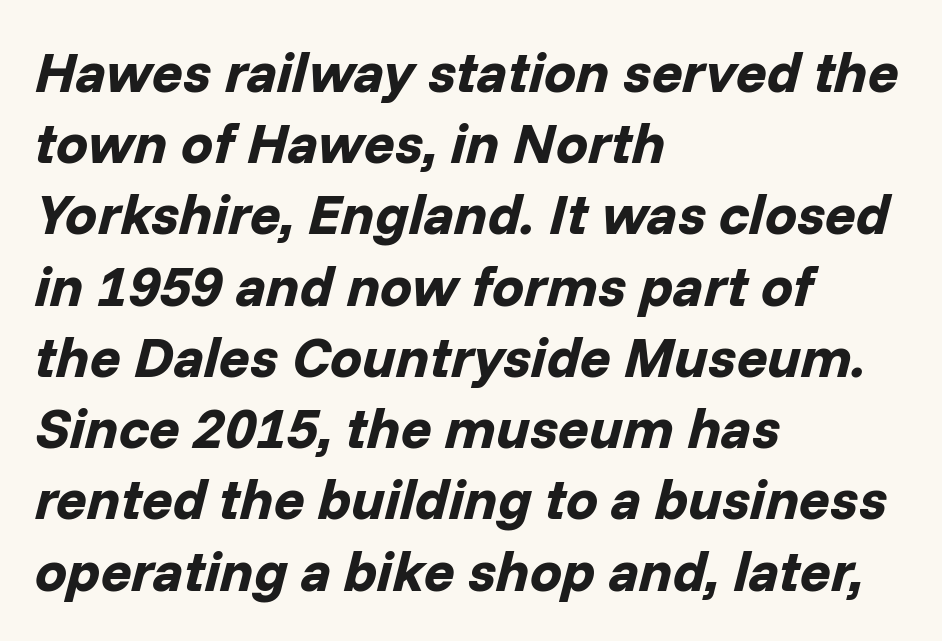
The image shows 57 px bold type, italic (leaning right); set left-aligned, normal line spacing (1.25x), normal letter spacing, not underlined; low stroke contrast and a medium x-height.
